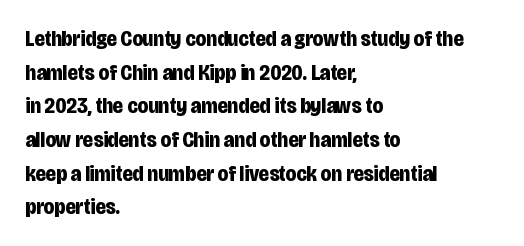
The image shows 22 px bold type, upright; set left-aligned, normal line spacing (1.53x), normal letter spacing, not underlined.
